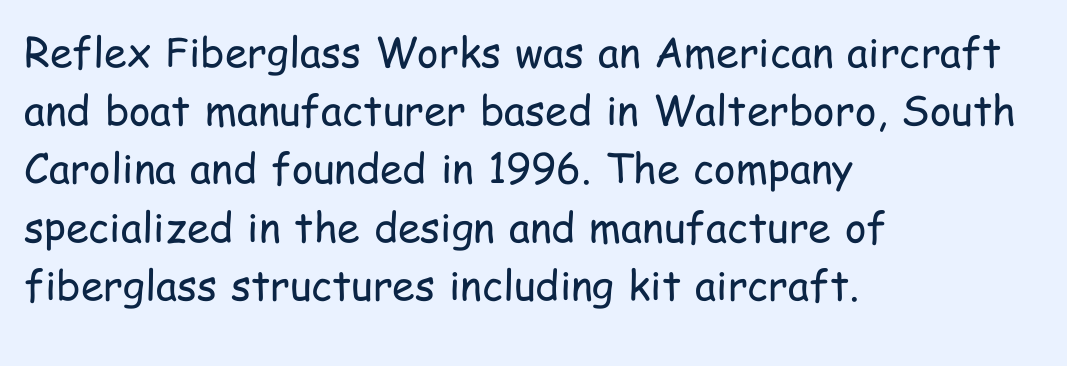
Compared with typical body copy, the letter spacing here is the same. Regarding serifs, this sample does without them. The typesetting does not lean heavy: it is not bold. The area under the type is left untouched. The rag falls on the right side of this text block. Think of a printed novel: that variable character pitch is what you see here.
